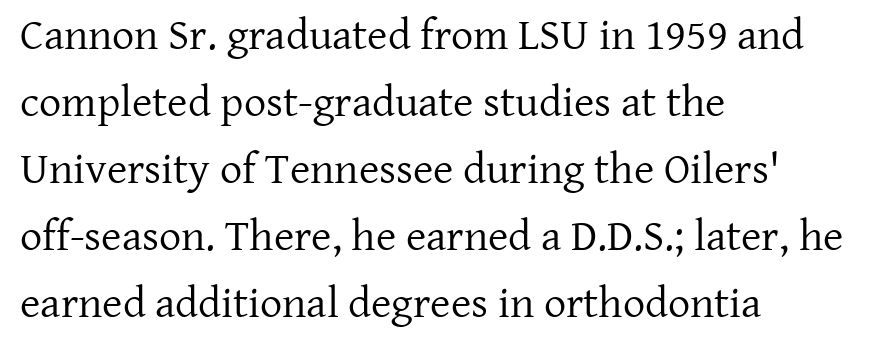
The image shows 44 px regular-weight serif type, upright; set left-aligned, normal line spacing (1.52x), normal letter spacing, not underlined; low stroke contrast and a medium x-height.
